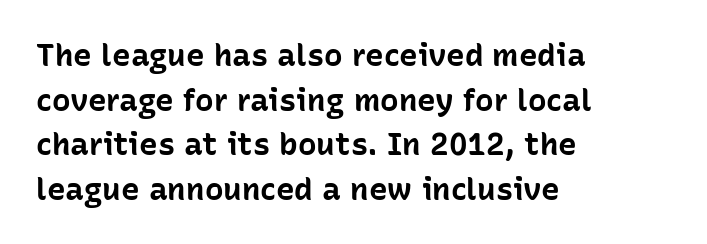
Q: Is the text bold? A: Yes.
Q: Is the text italic (slanted)? A: No, it is upright.
Q: Is the typeface a serif or a sans-serif typeface? A: Sans-serif.
Q: Is the text underlined? A: No.
Q: How is the paragraph aligned? A: Left-aligned.
Q: Is the spacing between letters normal or unusually wide? A: Normal.
Q: Is the spacing between lines tight, normal or loose? A: Normal.
Q: Width (condensed, normal, or wide)? A: Normal.
Q: Stroke contrast? A: Low.
Q: x-height? A: Medium.
Q: Monospaced? A: No.
